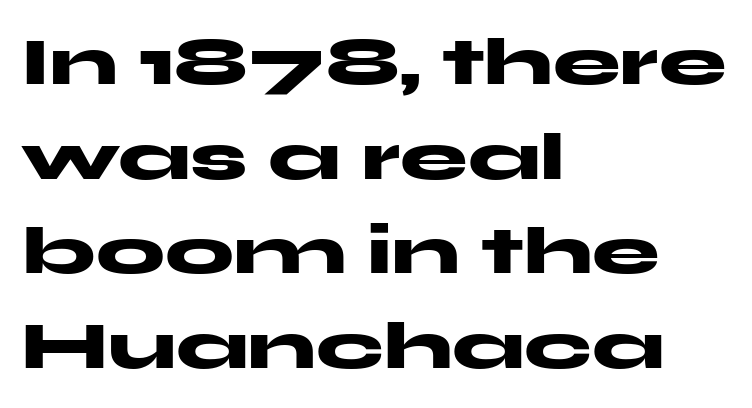
The image shows 68 px heavy, wide sans-serif type, upright; set left-aligned, normal line spacing (1.39x), normal letter spacing, not underlined; medium stroke contrast and a medium x-height.
